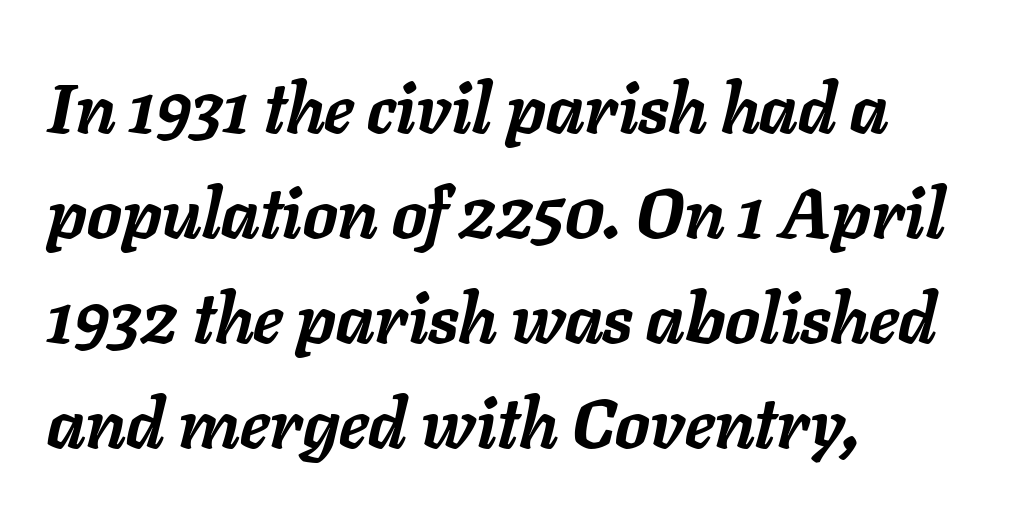
Does the leading feel generous? No, just average. The glyphs have the mass of a bold cut. Caption: multi-line text, flush left, ragged right. You could not count columns in this text — the font is proportionally spaced.
